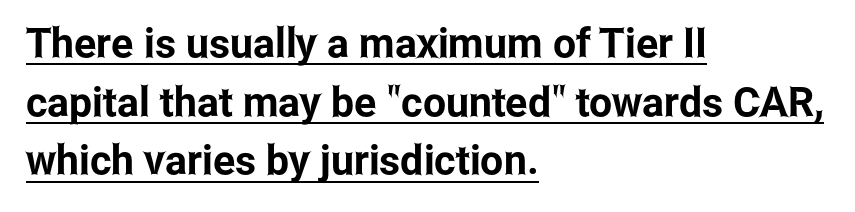
Q: Is the text italic (slanted)? A: No, it is upright.
Q: Is the typeface a serif or a sans-serif typeface? A: Sans-serif.
Q: Is the text underlined? A: Yes.
Q: How is the paragraph aligned? A: Left-aligned.
Q: Is the spacing between letters normal or unusually wide? A: Normal.
Q: Is the spacing between lines tight, normal or loose? A: Normal.
Q: Width (condensed, normal, or wide)? A: Condensed.
Q: Stroke contrast? A: Low.
Q: x-height? A: Medium.
Q: Monospaced? A: No.
